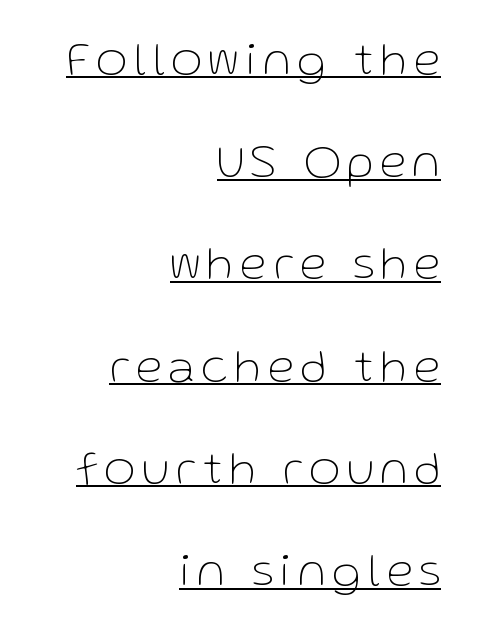
The image shows 48 px thin sans-serif type, upright; set right-aligned, loose line spacing (2.13x), underlined; low stroke contrast and a medium x-height.
